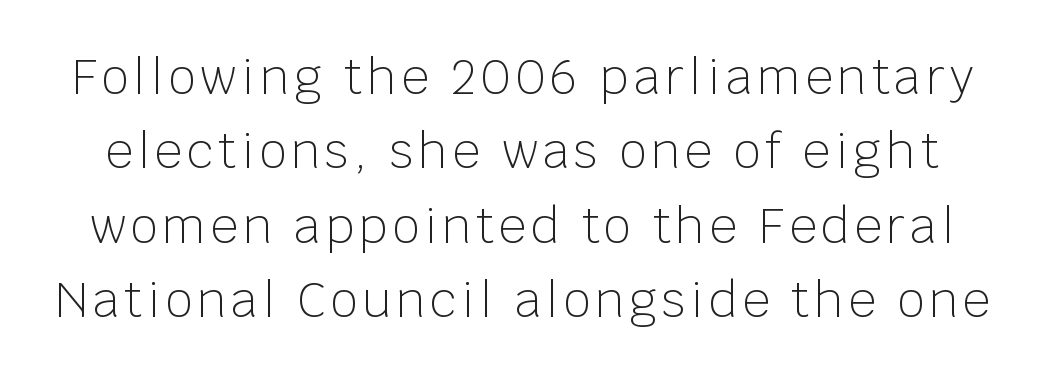
Q: Is the text bold? A: No.
Q: Is the text italic (slanted)? A: No, it is upright.
Q: Is the typeface a serif or a sans-serif typeface? A: Sans-serif.
Q: Is the text underlined? A: No.
Q: Is the spacing between lines tight, normal or loose? A: Normal.
Q: Width (condensed, normal, or wide)? A: Normal.
Q: Stroke contrast? A: Low.
Q: x-height? A: Large.
Q: Monospaced? A: No.
